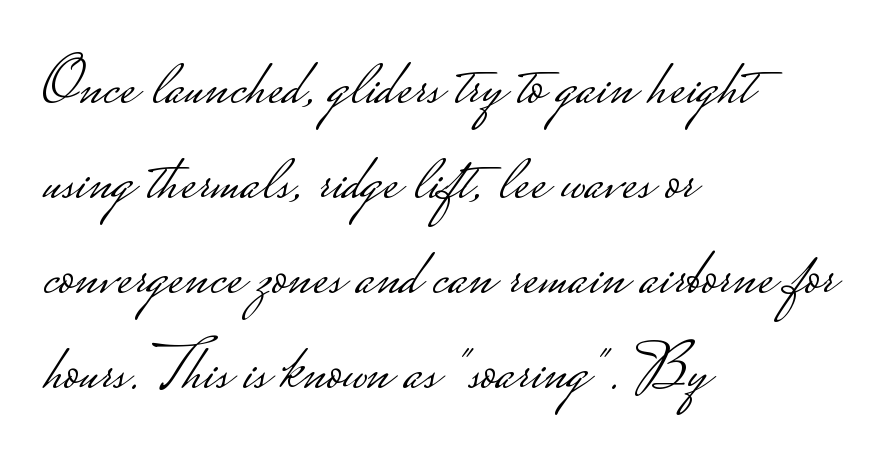
The paragraph shown leans on its left margin. The passage shown stacks its lines at a standard gap. Check the space under the baseline: it is left empty.
